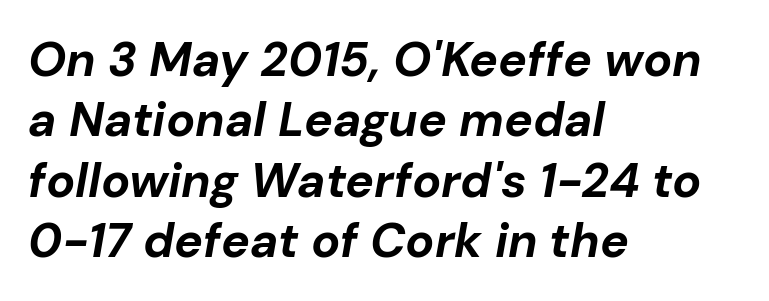
{"italic": "yes", "lean": "right", "slant_degrees": 10, "bold": "yes", "weight": "bold", "width": "normal", "stroke_contrast": "low", "x_height": "medium", "monospaced": "no", "underline": "no", "align": "left", "line_spacing": "normal", "line_spacing_ratio": 1.26, "letter_spacing": "normal", "letter_spacing_em": 0.0, "glyph_px": 48}
